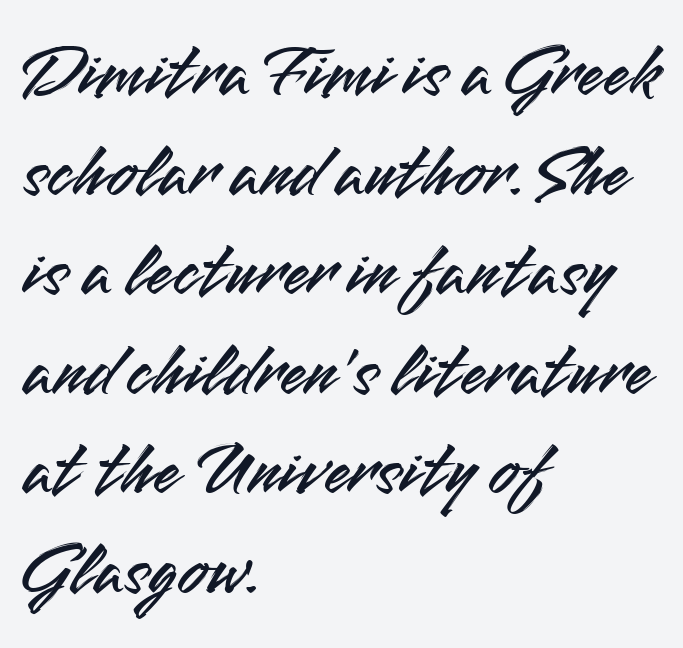
Q: Is the text italic (slanted)? A: Yes.
Q: Is the typeface a serif or a sans-serif typeface? A: Sans-serif.
Q: Is the text underlined? A: No.
Q: How is the paragraph aligned? A: Left-aligned.
Q: Is the spacing between letters normal or unusually wide? A: Normal.
Q: Is the spacing between lines tight, normal or loose? A: Normal.
Q: Width (condensed, normal, or wide)? A: Normal.
Q: Stroke contrast? A: Medium.
Q: x-height? A: Small.
Q: Monospaced? A: No.
